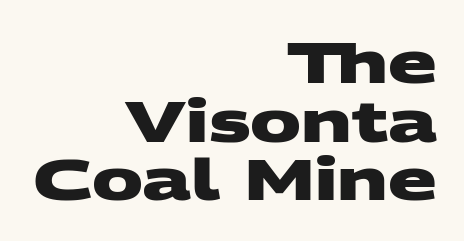
Q: Is the text bold? A: Yes.
Q: Is the typeface a serif or a sans-serif typeface? A: Sans-serif.
Q: Is the text underlined? A: No.
Q: How is the paragraph aligned? A: Right-aligned.
Q: Is the spacing between letters normal or unusually wide? A: Normal.
Q: Is the spacing between lines tight, normal or loose? A: Tight.
Q: Width (condensed, normal, or wide)? A: Wide.
Q: Stroke contrast? A: Medium.
Q: x-height? A: Large.
Q: Monospaced? A: No.
